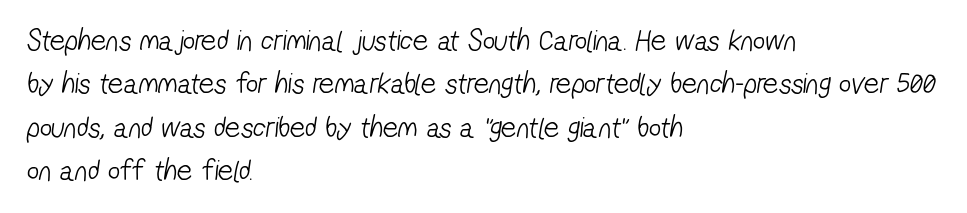
{"serif": "no", "bold": "no", "weight": "light", "width": "condensed", "stroke_contrast": "low", "x_height": "medium", "monospaced": "no", "underline": "no", "align": "left", "line_spacing": "normal", "line_spacing_ratio": 1.45, "letter_spacing": "normal", "letter_spacing_em": 0.0, "glyph_px": 30}
